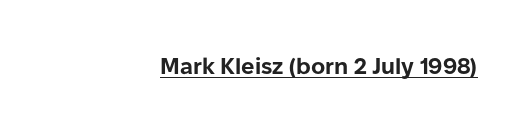
{"italic": "no", "bold": "yes", "underline": "yes", "align": "right", "letter_spacing": "normal", "letter_spacing_em": 0.0, "glyph_px": 22}
